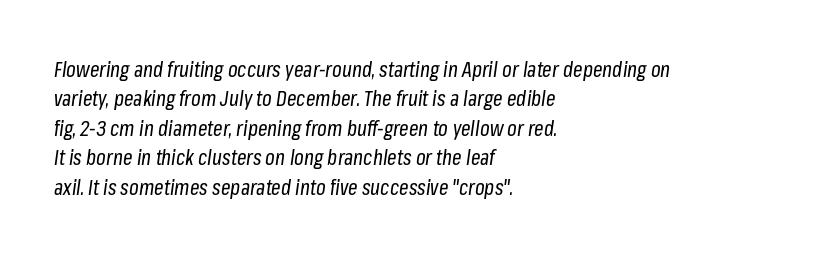
Q: Is the text bold? A: No.
Q: Is the text italic (slanted)? A: Yes, it leans right by about 8 degrees.
Q: Is the text underlined? A: No.
Q: How is the paragraph aligned? A: Left-aligned.
Q: Is the spacing between letters normal or unusually wide? A: Normal.
Q: Is the spacing between lines tight, normal or loose? A: Normal.
